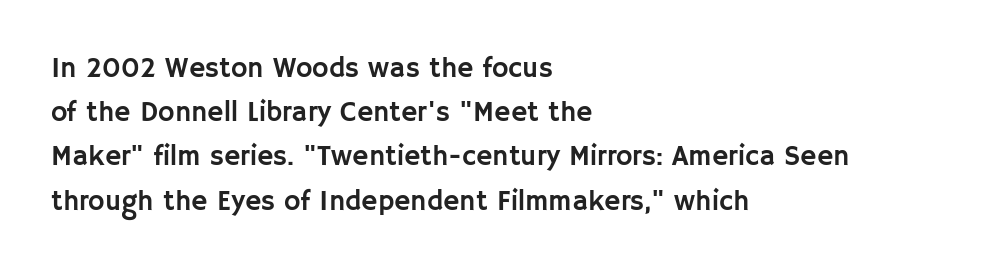
{"serif": "no", "italic": "no", "width": "normal", "stroke_contrast": "low", "x_height": "large", "monospaced": "no", "underline": "no", "align": "left", "line_spacing": "normal", "line_spacing_ratio": 1.58, "letter_spacing": "normal", "letter_spacing_em": 0.0, "glyph_px": 28}
